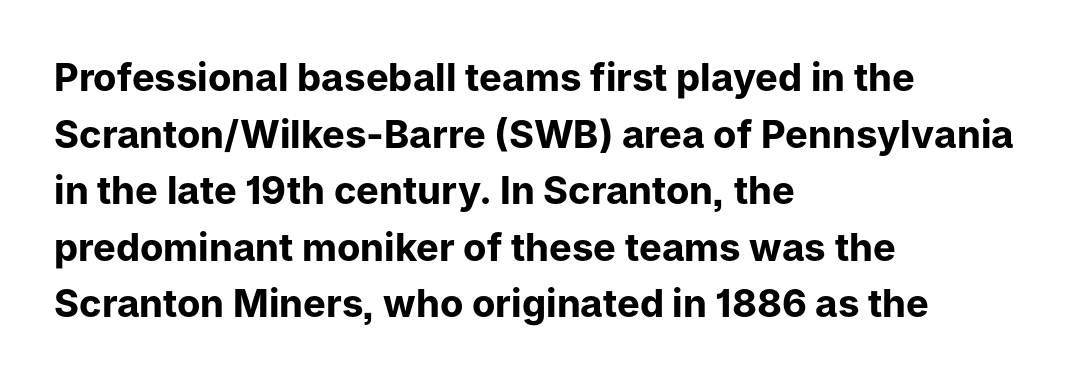
Q: Is the text bold? A: Yes.
Q: Is the text italic (slanted)? A: No, it is upright.
Q: Is the typeface a serif or a sans-serif typeface? A: Sans-serif.
Q: Is the text underlined? A: No.
Q: How is the paragraph aligned? A: Left-aligned.
Q: Is the spacing between letters normal or unusually wide? A: Normal.
Q: Is the spacing between lines tight, normal or loose? A: Normal.
Q: Width (condensed, normal, or wide)? A: Normal.
Q: Stroke contrast? A: Low.
Q: x-height? A: Medium.
Q: Monospaced? A: No.
